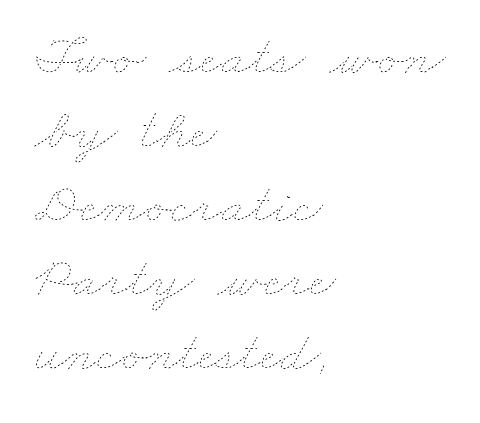
Q: Is the text bold? A: No.
Q: Is the text underlined? A: No.
Q: How is the paragraph aligned? A: Left-aligned.
Q: Is the spacing between letters normal or unusually wide? A: Normal.
Q: Is the spacing between lines tight, normal or loose? A: Normal.
Q: Width (condensed, normal, or wide)? A: Wide.
Q: Stroke contrast? A: Low.
Q: x-height? A: Small.
Q: Monospaced? A: No.
